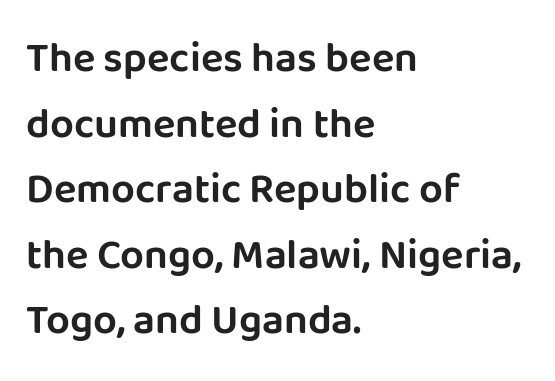
{"serif": "no", "italic": "no", "width": "normal", "stroke_contrast": "low", "x_height": "large", "monospaced": "no", "underline": "no", "align": "left", "line_spacing": "normal", "line_spacing_ratio": 1.56, "letter_spacing": "normal", "letter_spacing_em": 0.0, "glyph_px": 42}
